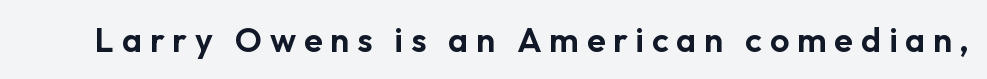
The face used here is rendered with a markedly widened letterfit. The rendering uses natural spacing where letterforms have individual widths. Posture: straight, roman, zero tilt. Stroke terminals: plain, sans-serif.
